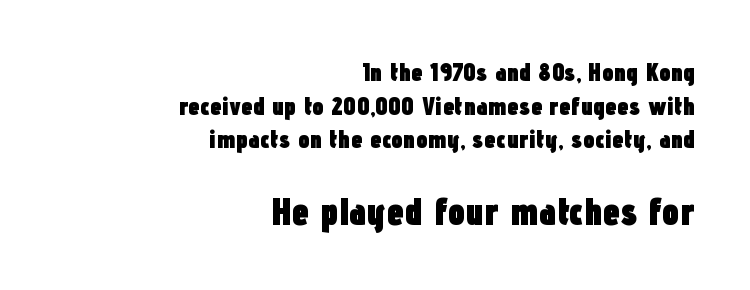
The image shows 39 px heavy, condensed sans-serif type, upright; set right-aligned, normal line spacing (1.29x), normal letter spacing, not underlined; the second (bottom) block is 1.5x larger; low stroke contrast and a medium x-height.
